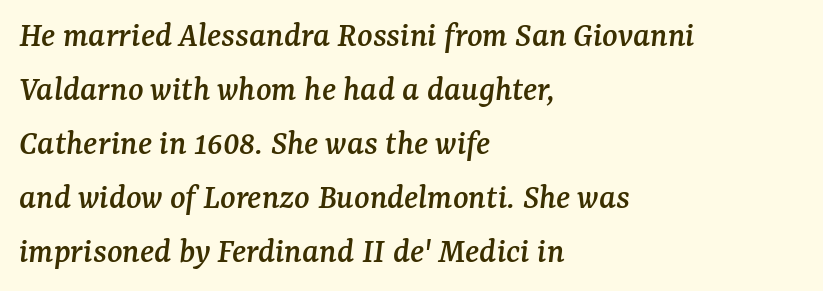
The face used here is proportionally spaced, like ordinary book or web type. Plain, unruled lines of type. Regular leading. The typography opts for an oblique posture over an upright one.
